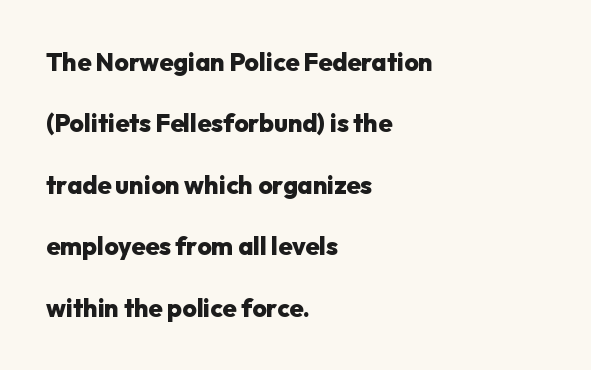
The image shows 25 px bold type, upright; set left-aligned, loose line spacing (2.46x), normal letter spacing, not underlined.
